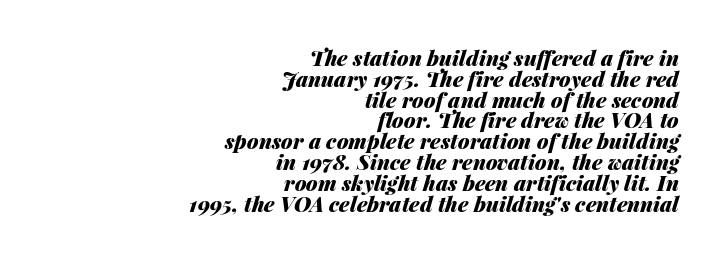
The rendering anchors every line to the right-hand side. You could barely slide anything between these rows. Type without underlining. You'd pick this weight for a headline — it's a proper bold.
